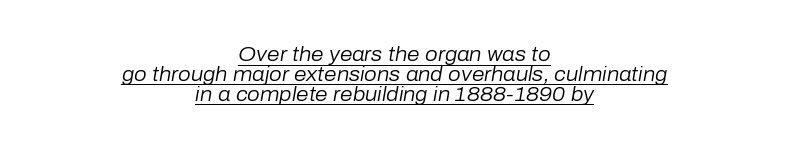
Q: Is the text bold? A: No.
Q: Is the text italic (slanted)? A: Yes, it leans right by about 10 degrees.
Q: Is the text underlined? A: Yes.
Q: How is the paragraph aligned? A: Centered.
Q: Is the spacing between letters normal or unusually wide? A: Normal.
Q: Is the spacing between lines tight, normal or loose? A: Tight.
